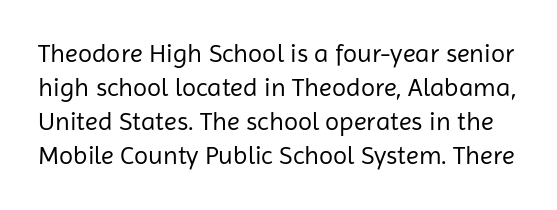
Q: Is the text bold? A: No.
Q: Is the text italic (slanted)? A: No, it is upright.
Q: Is the text underlined? A: No.
Q: Is the spacing between letters normal or unusually wide? A: Normal.
Q: Is the spacing between lines tight, normal or loose? A: Normal.
